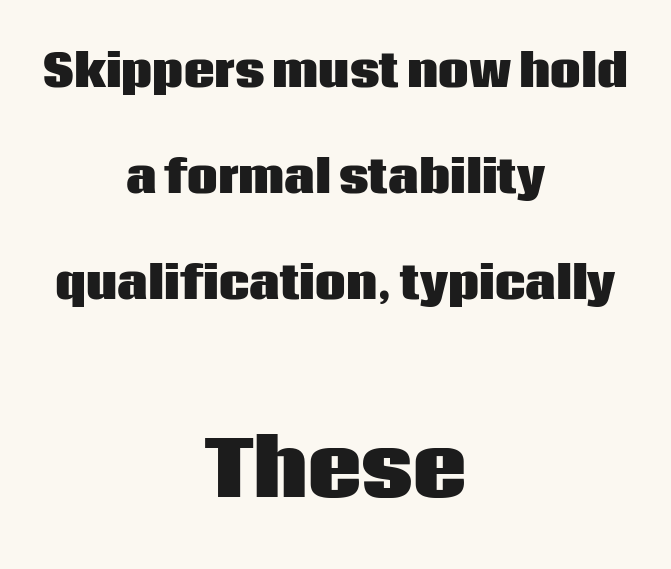
Students, observe: this is what heavily led, spacious text looks like. Every stem runs plumb, perpendicular to the baseline. The rendering positions every line midway between the sides. This is sans-serif lettering, the kind often seen on screens and signage.
